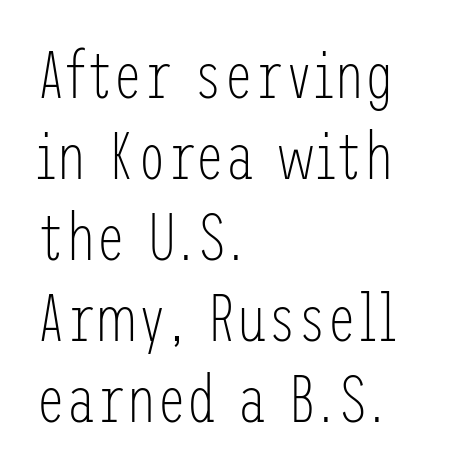
The image shows 67 px light, condensed sans-serif type, upright; set left-aligned, line spacing 1.21x, normal letter spacing, not underlined; low stroke contrast and a medium x-height.
